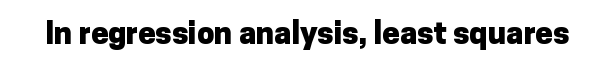
{"serif": "no", "italic": "no", "bold": "yes", "weight": "heavy", "width": "normal", "stroke_contrast": "low", "x_height": "medium", "monospaced": "no", "underline": "no", "letter_spacing": "normal", "letter_spacing_em": 0.0, "glyph_px": 31}
